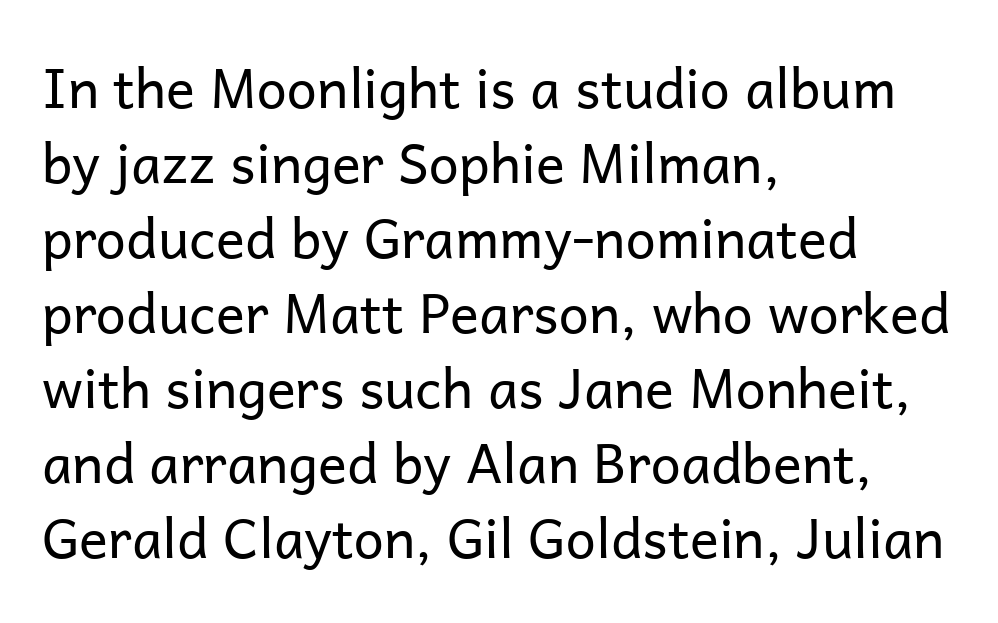
{"serif": "no", "italic": "no", "bold": "no", "weight": "regular", "width": "normal", "stroke_contrast": "low", "x_height": "medium", "monospaced": "no", "underline": "no", "align": "left", "line_spacing": "normal", "line_spacing_ratio": 1.39, "letter_spacing": "normal", "letter_spacing_em": 0.0, "glyph_px": 54}
